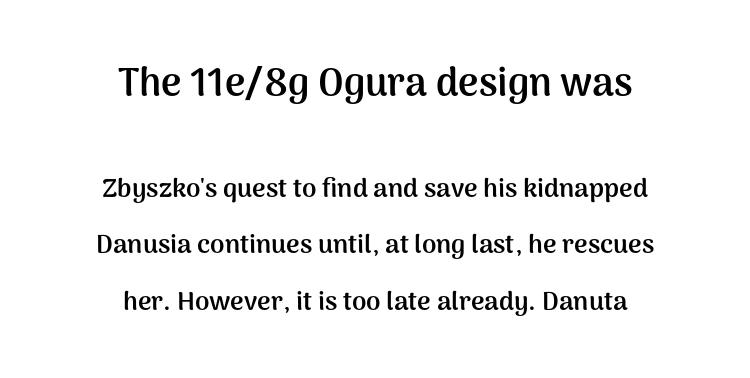
The image shows 39 px semibold sans-serif type, upright; set centered, loose line spacing (2.17x), normal letter spacing, not underlined; the first (top) block is 1.5x larger; medium stroke contrast and a medium x-height.
